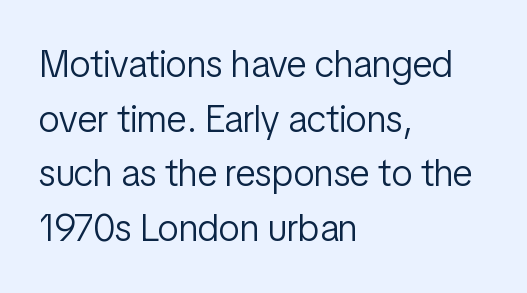
{"serif": "no", "italic": "no", "bold": "no", "weight": "light", "width": "condensed", "stroke_contrast": "low", "x_height": "medium", "monospaced": "no", "underline": "no", "align": "left", "line_spacing": "normal", "line_spacing_ratio": 1.44, "letter_spacing": "normal", "letter_spacing_em": 0.0, "glyph_px": 38}
